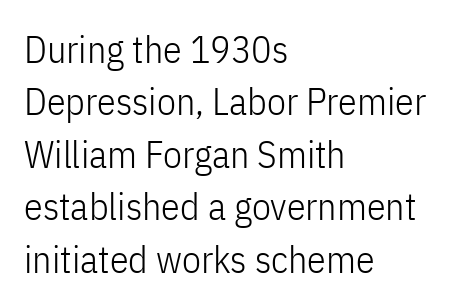
The passage shown has conventional tracking throughout. If you measured baseline to baseline, you'd find a middling distance. On a weight scale, this lands at 450 or below. A bare baseline throughout the passage. Character widths vary here, with narrow letters taking less room than wide ones.
